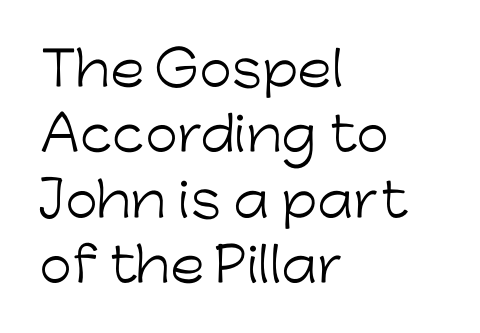
Q: Is the text bold? A: No.
Q: Is the text italic (slanted)? A: No, it is upright.
Q: Is the typeface a serif or a sans-serif typeface? A: Sans-serif.
Q: Is the text underlined? A: No.
Q: How is the paragraph aligned? A: Left-aligned.
Q: Is the spacing between letters normal or unusually wide? A: Normal.
Q: Is the spacing between lines tight, normal or loose? A: Normal.
Q: Width (condensed, normal, or wide)? A: Normal.
Q: Stroke contrast? A: Low.
Q: x-height? A: Medium.
Q: Monospaced? A: No.
